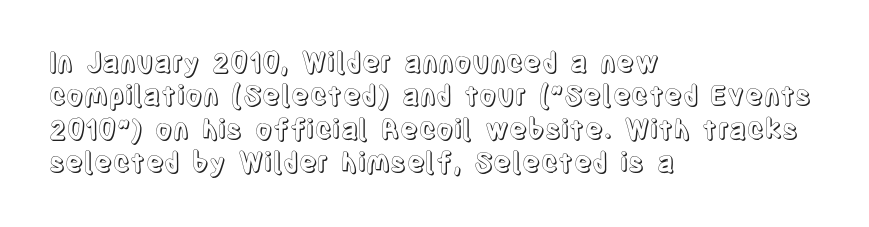
The image shows 27 px text type, upright; set left-aligned, line spacing 1.24x, normal letter spacing, not underlined.
